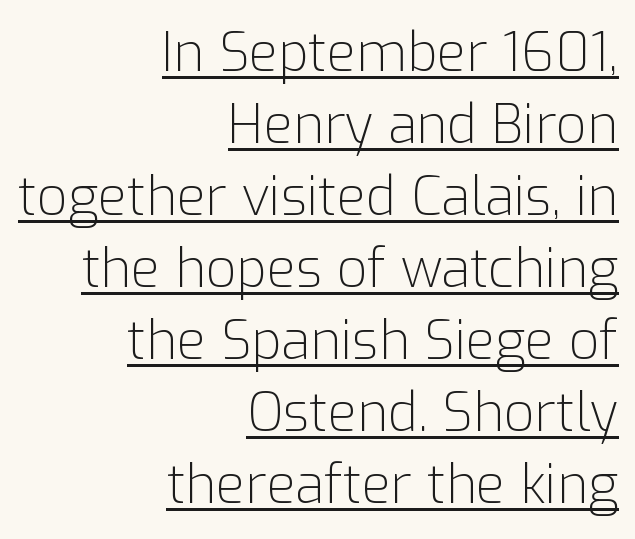
Tracking value appears to be zero — textbook default spacing. It's the straight-up-and-down kind of type. The strokes carry an ordinary text weight at most. Students, observe the line beneath the letters — that is underlining. You can tell from the bare stems that sans-serif type was used.
